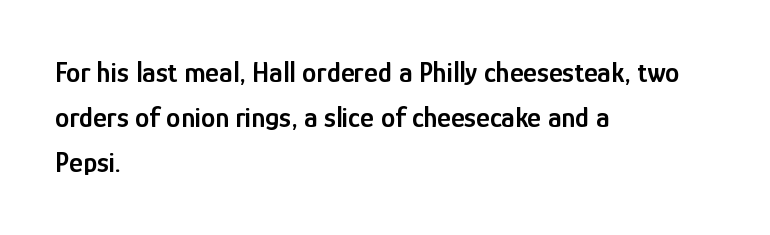
Q: Is the text bold? A: Semi-bold.
Q: Is the text italic (slanted)? A: No, it is upright.
Q: Is the typeface a serif or a sans-serif typeface? A: Sans-serif.
Q: Is the text underlined? A: No.
Q: How is the paragraph aligned? A: Left-aligned.
Q: Is the spacing between letters normal or unusually wide? A: Normal.
Q: Is the spacing between lines tight, normal or loose? A: Normal.
Q: Width (condensed, normal, or wide)? A: Condensed.
Q: Stroke contrast? A: Low.
Q: x-height? A: Medium.
Q: Monospaced? A: No.
